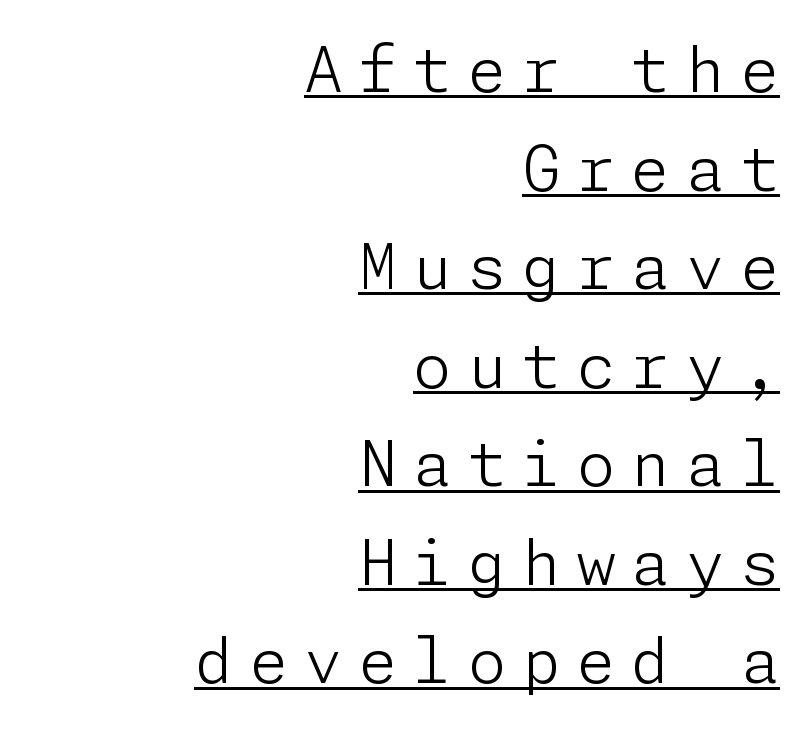
Q: Is the text bold? A: No.
Q: Is the text italic (slanted)? A: No, it is upright.
Q: Is the typeface a serif or a sans-serif typeface? A: Sans-serif.
Q: Is the text underlined? A: Yes.
Q: How is the paragraph aligned? A: Right-aligned.
Q: Is the spacing between letters normal or unusually wide? A: Unusually wide.
Q: Is the spacing between lines tight, normal or loose? A: Normal.
Q: Width (condensed, normal, or wide)? A: Normal.
Q: Stroke contrast? A: Low.
Q: x-height? A: Medium.
